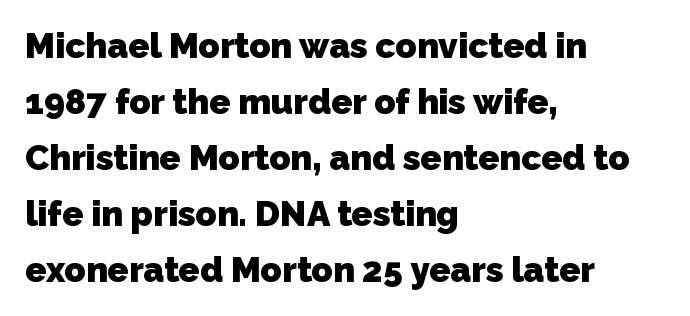
{"serif": "no", "bold": "yes", "weight": "heavy", "width": "normal", "stroke_contrast": "low", "x_height": "medium", "monospaced": "no", "underline": "no", "align": "left", "line_spacing": "normal", "line_spacing_ratio": 1.6, "letter_spacing": "normal", "letter_spacing_em": 0.0, "glyph_px": 35}
